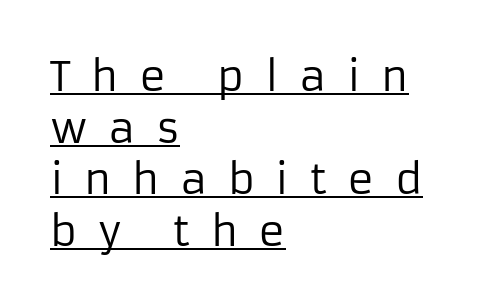
The lettering holds an erect, upright posture throughout. The rag falls on the right side of this text block. You can tell from the bare stems that sans-serif type was used. The string is rendered with underlining switched on.
